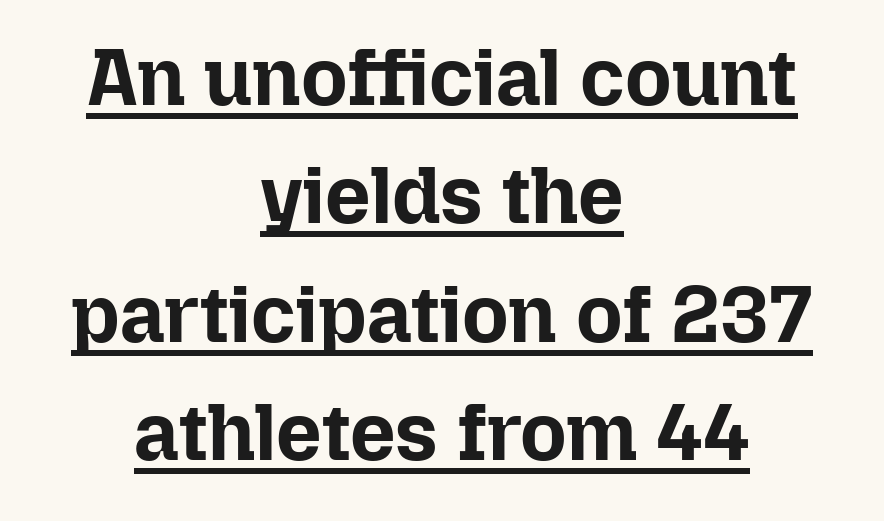
Q: Is the text bold? A: Yes.
Q: Is the text italic (slanted)? A: No, it is upright.
Q: Is the text underlined? A: Yes.
Q: How is the paragraph aligned? A: Centered.
Q: Is the spacing between letters normal or unusually wide? A: Normal.
Q: Is the spacing between lines tight, normal or loose? A: Normal.
Q: Width (condensed, normal, or wide)? A: Normal.
Q: Stroke contrast? A: Low.
Q: x-height? A: Medium.
Q: Monospaced? A: No.
